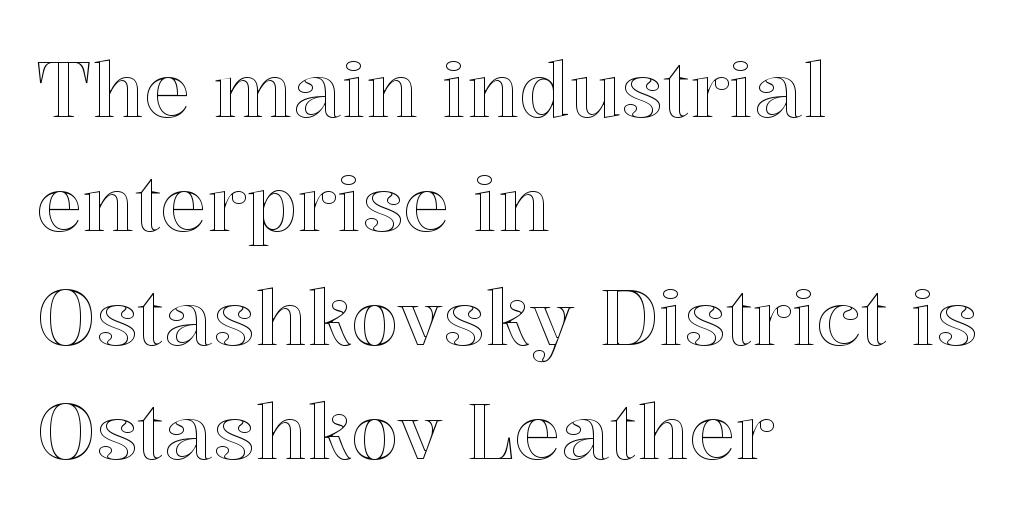
The image shows 77 px text type, upright; set left-aligned, normal line spacing (1.48x), normal letter spacing, not underlined; a medium x-height.
